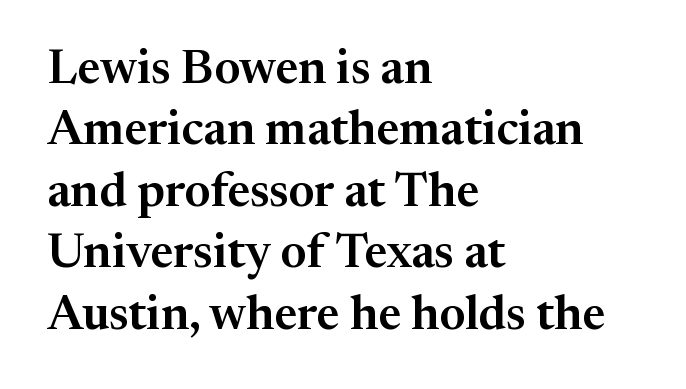
Short note: letters normally spaced. The rag falls on the right side of this text block. Little horizontal feet cap the strokes, marking this as serif type. Characters remain perfectly vertical along every line. Each letter keeps its own natural width here, so spacing adapts to shape.
